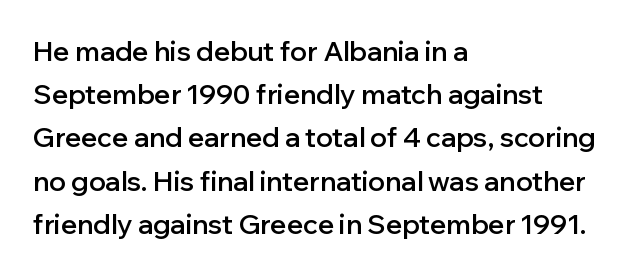
The image shows 27 px text type, upright; set left-aligned, normal line spacing (1.6x), normal letter spacing, not underlined.
